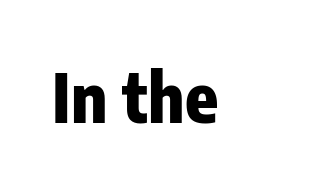
Q: Is the text bold? A: Yes.
Q: Is the text italic (slanted)? A: No, it is upright.
Q: Is the typeface a serif or a sans-serif typeface? A: Sans-serif.
Q: Is the text underlined? A: No.
Q: Is the spacing between letters normal or unusually wide? A: Normal.
Q: Width (condensed, normal, or wide)? A: Condensed.
Q: Stroke contrast? A: Low.
Q: x-height? A: Medium.
Q: Monospaced? A: No.
